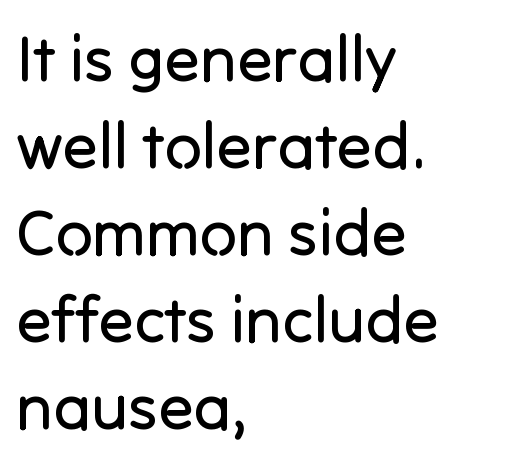
Q: Is the text bold? A: No.
Q: Is the text italic (slanted)? A: No, it is upright.
Q: Is the typeface a serif or a sans-serif typeface? A: Sans-serif.
Q: Is the text underlined? A: No.
Q: How is the paragraph aligned? A: Left-aligned.
Q: Is the spacing between letters normal or unusually wide? A: Normal.
Q: Is the spacing between lines tight, normal or loose? A: Normal.
Q: Width (condensed, normal, or wide)? A: Normal.
Q: Stroke contrast? A: Low.
Q: x-height? A: Medium.
Q: Monospaced? A: No.
